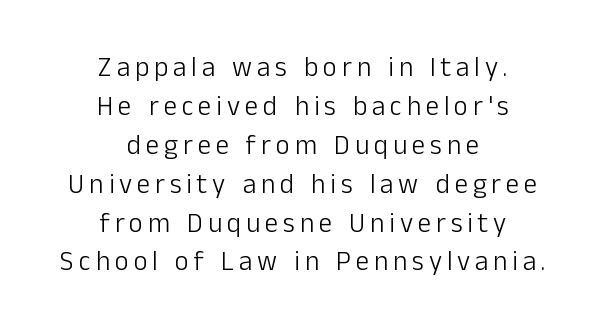
The image shows 27 px text type, upright; set centered, normal line spacing (1.44x), not underlined.
